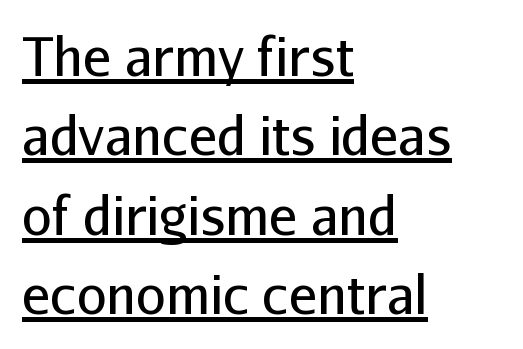
The image shows 53 px regular-weight sans-serif type, upright; set left-aligned, normal line spacing (1.5x), normal letter spacing, underlined; low stroke contrast and a medium x-height.
